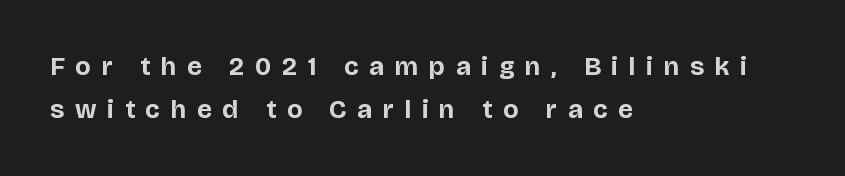
The image shows 26 px bold type, upright; set left-aligned, normal line spacing (1.65x), unusually wide letter spacing (+0.42 em), not underlined.
